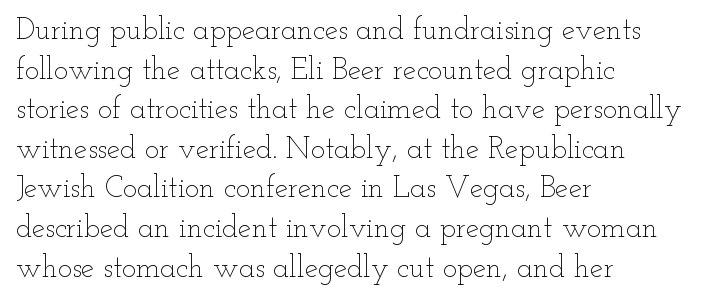
Q: Is the text bold? A: No.
Q: Is the text italic (slanted)? A: No, it is upright.
Q: Is the text underlined? A: No.
Q: How is the paragraph aligned? A: Left-aligned.
Q: Is the spacing between letters normal or unusually wide? A: Normal.
Q: Is the spacing between lines tight, normal or loose? A: Normal.
Q: Width (condensed, normal, or wide)? A: Wide.
Q: Stroke contrast? A: Low.
Q: x-height? A: Small.
Q: Monospaced? A: No.
